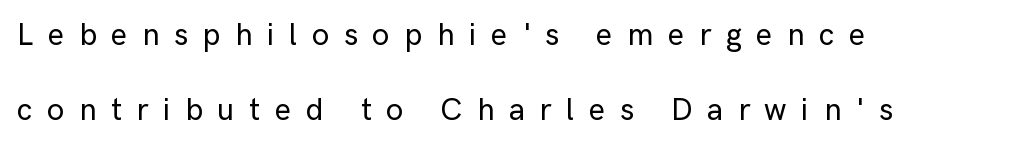
The image shows 31 px sans-serif type, upright; set left-aligned, loose line spacing (2.42x), unusually wide letter spacing (+0.47 em), not underlined; low stroke contrast and a medium x-height.
